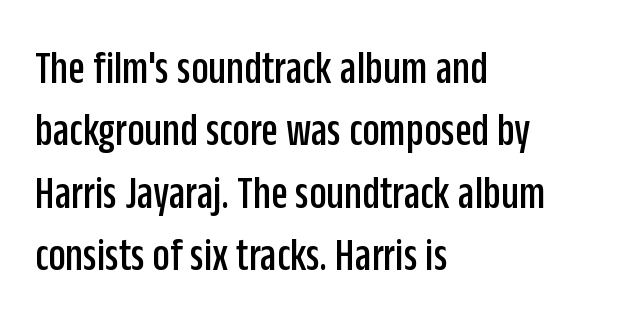
Nothing sits at the stroke ends, so this counts as sans-serif. The type is set solid horizontally, with unmodified tracking. Glance below the letters and you will spot only blank space. All the whitespace from short lines collects on the right. Note the varied advance widths — an 'i' is clearly narrower than an 'm'.
